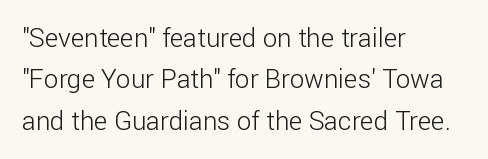
Each stroke keeps to a modest, everyday thickness or less. Whoever set this chose a conventional vertical rhythm. Caption: multi-line text, flush left, ragged right. Underlining? Definitely not there.
